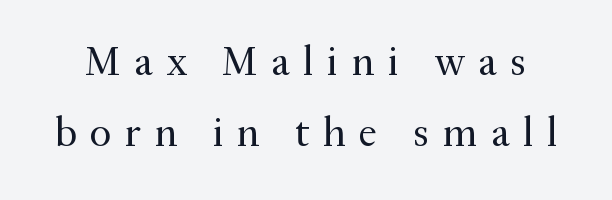
Q: Is the text bold? A: No.
Q: Is the text italic (slanted)? A: No, it is upright.
Q: Is the typeface a serif or a sans-serif typeface? A: Serif.
Q: Is the text underlined? A: No.
Q: Is the spacing between letters normal or unusually wide? A: Unusually wide.
Q: Is the spacing between lines tight, normal or loose? A: Normal.
Q: Width (condensed, normal, or wide)? A: Normal.
Q: Stroke contrast? A: Medium.
Q: x-height? A: Small.
Q: Monospaced? A: No.
